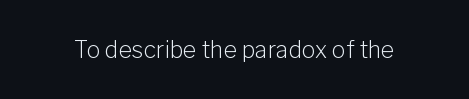
The type is set solid horizontally, with unmodified tracking. Words float on clear page, feet unadorned. A quiet, ordinary-to-light weight characterises the typeface. The type sits square on the baseline with zero lean.
